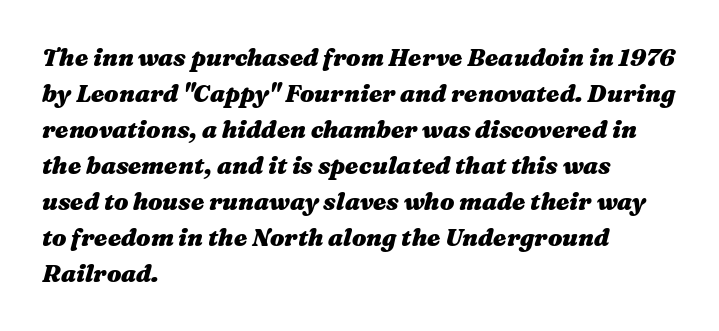
Observe the lean: these are italic letterforms. Caption: multi-line text, flush left, ragged right. The tracking reads as untouched default to a designer's eye. Caption: bold face, heavy strokes. Line spacing here is normal. The specimen omits any rule beneath the text block's lines.
